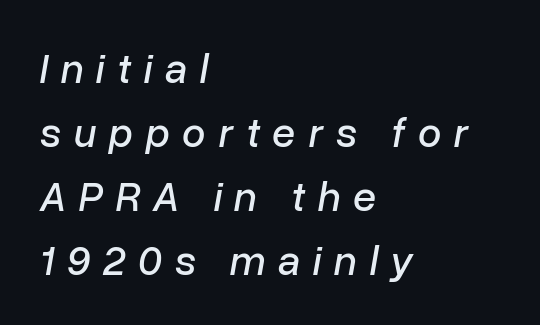
Leftover space on each line is placed entirely after the last word. Substantial extra tracking has been applied to these lines. Students, observe: this is what conventionally led text looks like. Check the space under the baseline: it is left empty.
